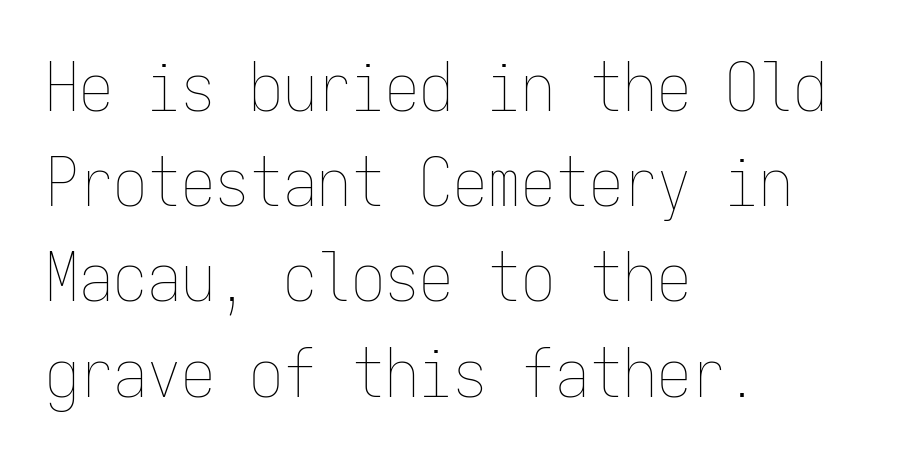
The image shows 68 px thin, condensed type, upright, monospaced; set left-aligned, normal line spacing (1.4x), normal letter spacing, not underlined; low stroke contrast and a medium x-height.
